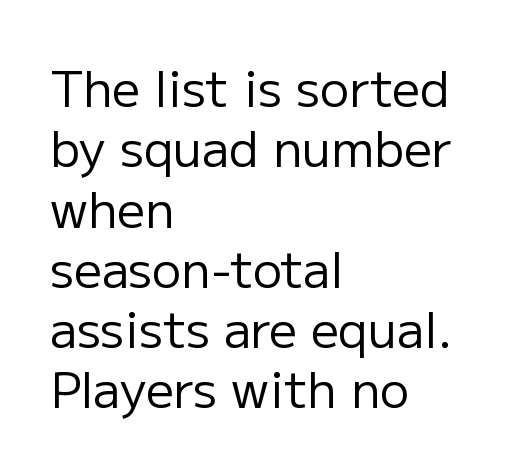
{"serif": "no", "italic": "no", "bold": "no", "weight": "regular", "width": "normal", "stroke_contrast": "low", "x_height": "medium", "monospaced": "no", "underline": "no", "align": "left", "line_spacing_ratio": 1.23, "letter_spacing": "normal", "letter_spacing_em": 0.0, "glyph_px": 49}
